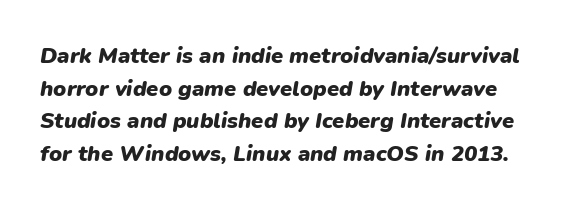
No extra tracking has been applied to these lines. Students, this is bold: see how much ink each stroke carries. The rendering uses a moderate line-height, typical for paragraphs. The baseline area is clear.
